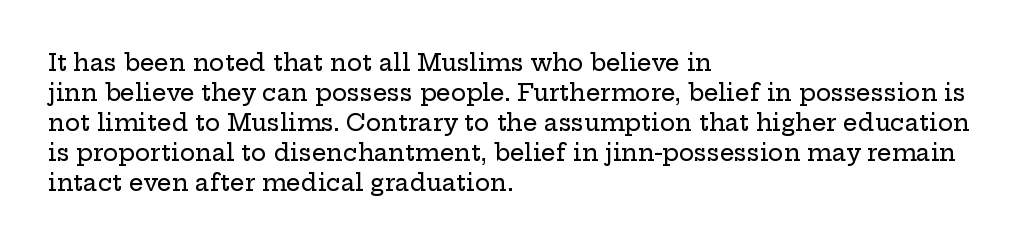
The image shows 23 px text type, upright; set left-aligned, normal line spacing (1.3x), normal letter spacing, not underlined.
